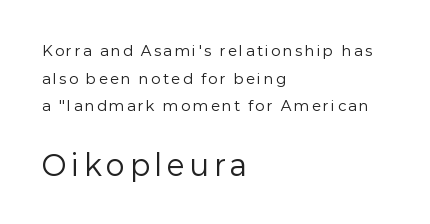
Q: Is the text bold? A: No.
Q: Is the text italic (slanted)? A: No, it is upright.
Q: Is the typeface a serif or a sans-serif typeface? A: Sans-serif.
Q: Is the text underlined? A: No.
Q: How is the paragraph aligned? A: Left-aligned.
Q: Is the spacing between lines tight, normal or loose? A: Loose.
Q: Which block of text is set in a larger size, the first (top) or the second (bottom)? A: The second (bottom) one.
Q: Width (condensed, normal, or wide)? A: Normal.
Q: Stroke contrast? A: Low.
Q: x-height? A: Medium.
Q: Monospaced? A: No.
